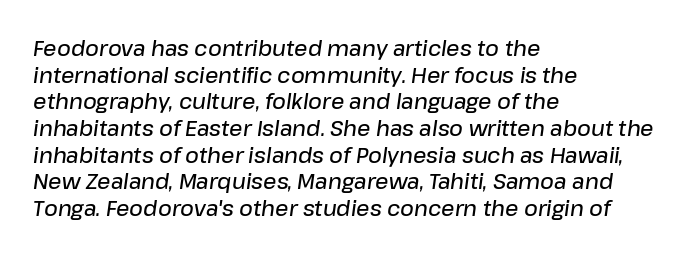
The image shows 21 px text type, italic (leaning right); set left-aligned, normal line spacing (1.27x), normal letter spacing, not underlined.
